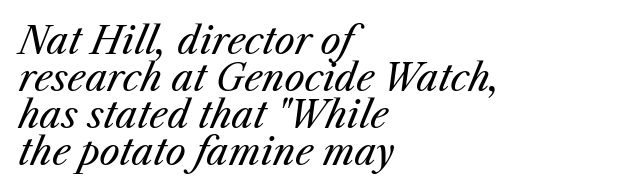
Q: Is the text bold? A: No.
Q: Is the text italic (slanted)? A: Yes, it leans right by about 25 degrees.
Q: Is the text underlined? A: No.
Q: How is the paragraph aligned? A: Left-aligned.
Q: Is the spacing between letters normal or unusually wide? A: Normal.
Q: Is the spacing between lines tight, normal or loose? A: Tight.
Q: Width (condensed, normal, or wide)? A: Normal.
Q: Stroke contrast? A: Medium.
Q: x-height? A: Medium.
Q: Monospaced? A: No.
